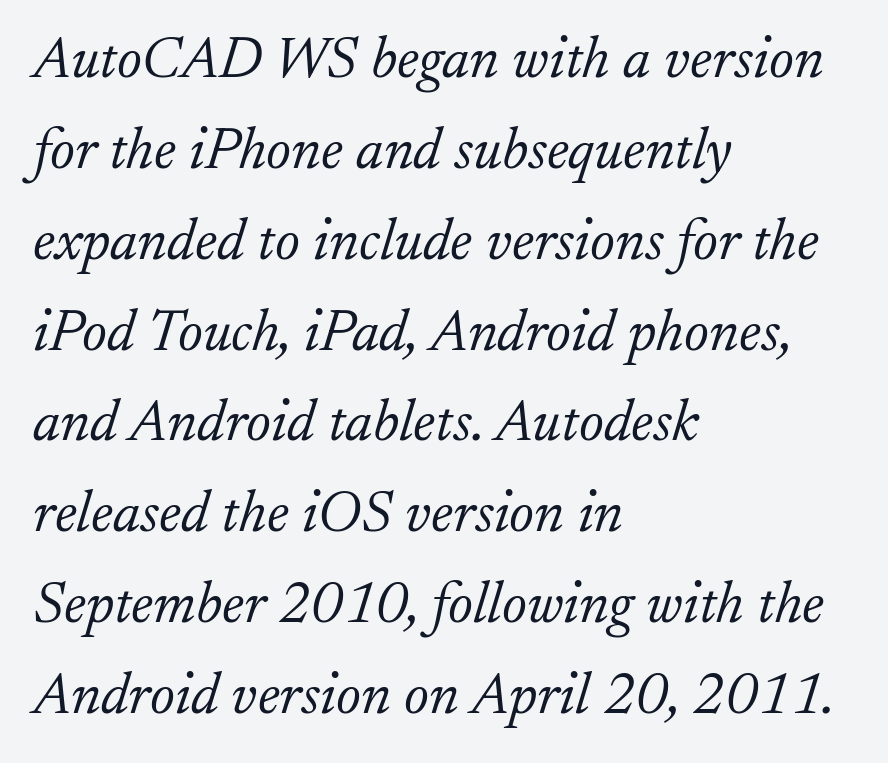
Q: Is the text bold? A: No.
Q: Is the text italic (slanted)? A: Yes, it leans right by about 17 degrees.
Q: Is the typeface a serif or a sans-serif typeface? A: Serif.
Q: Is the text underlined? A: No.
Q: How is the paragraph aligned? A: Left-aligned.
Q: Is the spacing between letters normal or unusually wide? A: Normal.
Q: Is the spacing between lines tight, normal or loose? A: Normal.
Q: Width (condensed, normal, or wide)? A: Normal.
Q: Stroke contrast? A: Low.
Q: x-height? A: Small.
Q: Monospaced? A: No.
